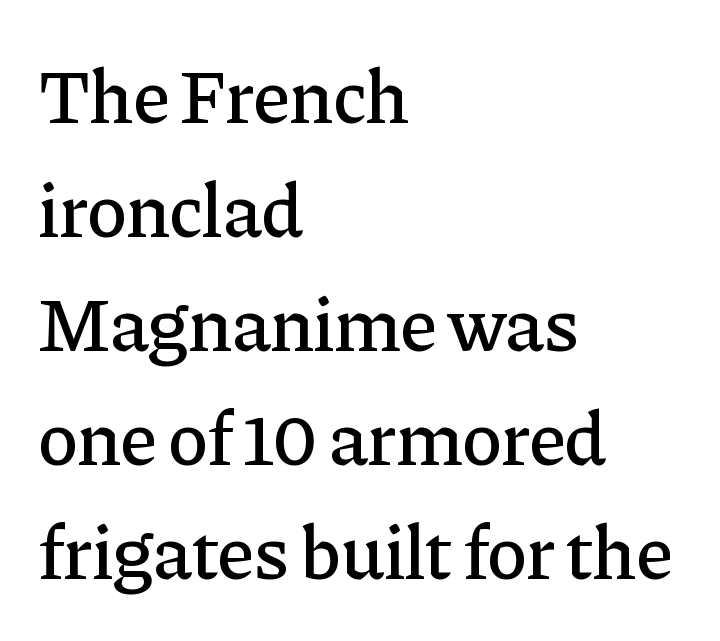
The image shows 76 px serif type, upright; set left-aligned, normal line spacing (1.5x), normal letter spacing, not underlined; low stroke contrast and a medium x-height.
